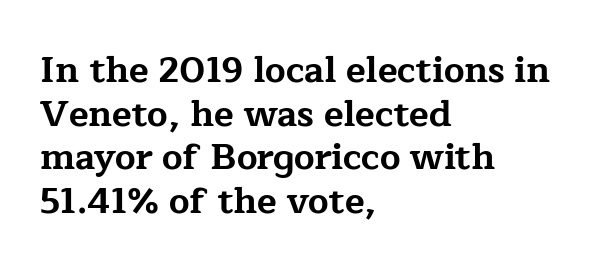
Q: Is the text bold? A: Yes.
Q: Is the text italic (slanted)? A: No, it is upright.
Q: Is the typeface a serif or a sans-serif typeface? A: Serif.
Q: Is the text underlined? A: No.
Q: How is the paragraph aligned? A: Left-aligned.
Q: Is the spacing between letters normal or unusually wide? A: Normal.
Q: Width (condensed, normal, or wide)? A: Wide.
Q: Stroke contrast? A: Low.
Q: x-height? A: Medium.
Q: Monospaced? A: No.
